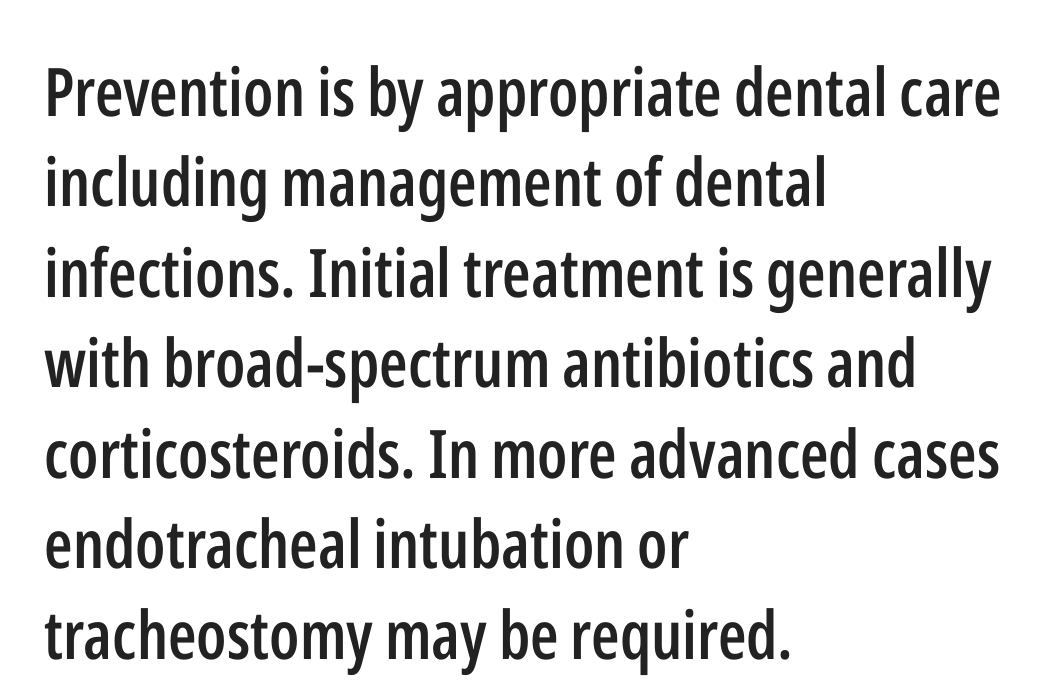
The image shows 67 px semibold, condensed sans-serif type, upright; set left-aligned, normal line spacing (1.35x), normal letter spacing, not underlined; low stroke contrast and a medium x-height.
